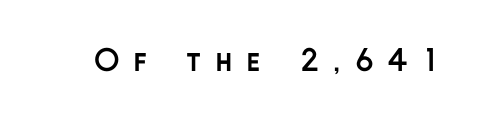
The image shows 29 px semibold sans-serif type, upright; set unusually wide letter spacing (+0.47 em), not underlined; low stroke contrast and a medium x-height.
